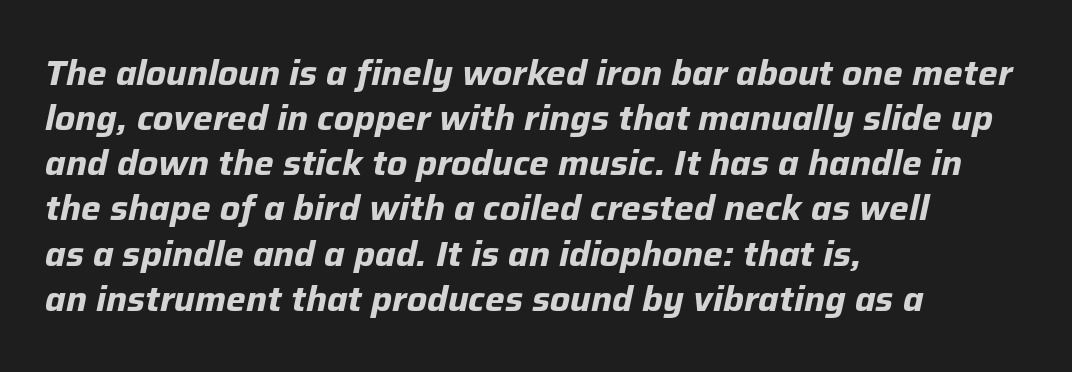
The image shows 35 px bold type, italic (leaning right); set left-aligned, normal line spacing (1.29x), normal letter spacing, not underlined; low stroke contrast and a medium x-height.
